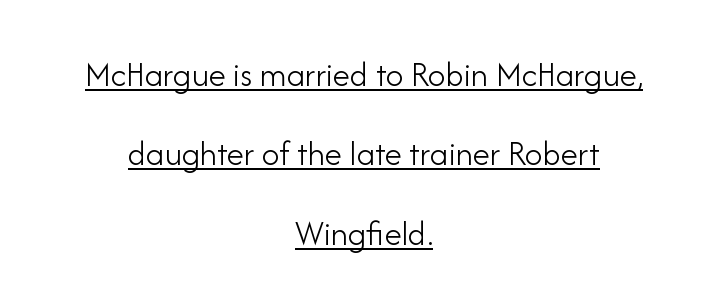
Q: Is the text bold? A: No.
Q: Is the text italic (slanted)? A: No, it is upright.
Q: Is the typeface a serif or a sans-serif typeface? A: Sans-serif.
Q: Is the text underlined? A: Yes.
Q: How is the paragraph aligned? A: Centered.
Q: Is the spacing between letters normal or unusually wide? A: Normal.
Q: Is the spacing between lines tight, normal or loose? A: Loose.
Q: Width (condensed, normal, or wide)? A: Normal.
Q: Stroke contrast? A: Low.
Q: x-height? A: Small.
Q: Monospaced? A: No.
